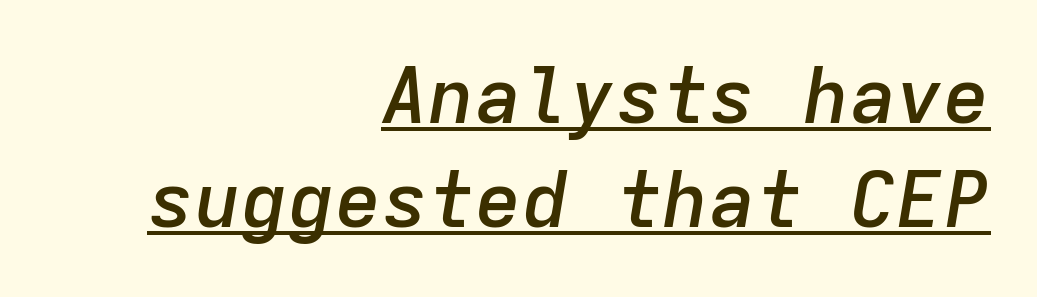
{"italic": "yes", "lean": "right", "slant_degrees": 9, "bold": "semi", "weight": "semibold", "width": "normal", "stroke_contrast": "low", "x_height": "medium", "monospaced": "yes", "underline": "yes", "align": "right", "line_spacing": "normal", "line_spacing_ratio": 1.33, "letter_spacing": "normal", "letter_spacing_em": 0.0, "glyph_px": 78}
